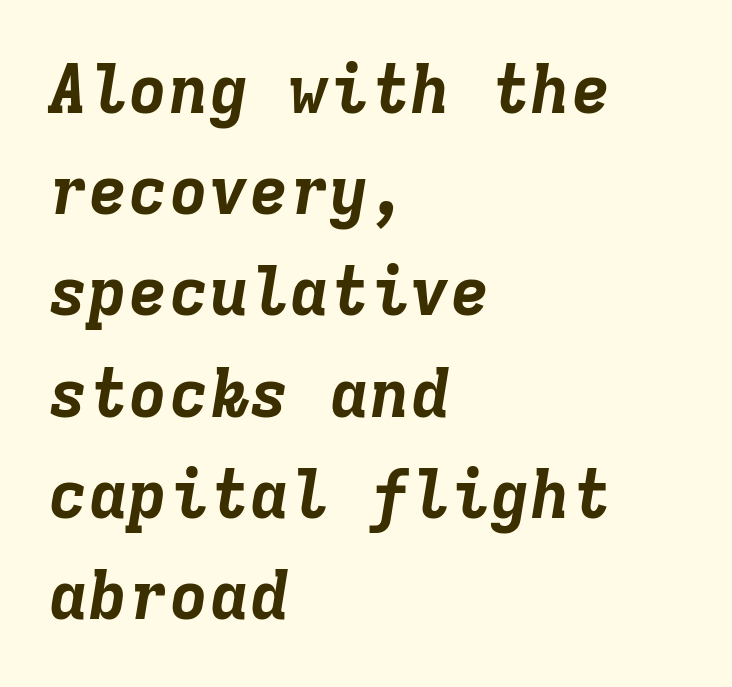
Q: Is the text bold? A: Yes.
Q: Is the text italic (slanted)? A: Yes, it leans right by about 9 degrees.
Q: Is the text underlined? A: No.
Q: How is the paragraph aligned? A: Left-aligned.
Q: Is the spacing between letters normal or unusually wide? A: Normal.
Q: Is the spacing between lines tight, normal or loose? A: Normal.
Q: Width (condensed, normal, or wide)? A: Normal.
Q: Stroke contrast? A: Low.
Q: x-height? A: Medium.
Q: Monospaced? A: Yes.
